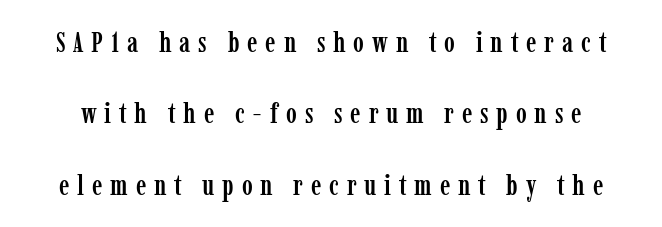
What kind of face is this? One with serifs. Posture: upright roman. Underlining? Definitely not there. What's the leading like? Stretched, with rows far apart. Short note: letters widely spaced. Each letter keeps its own natural width here, so spacing adapts to shape.
